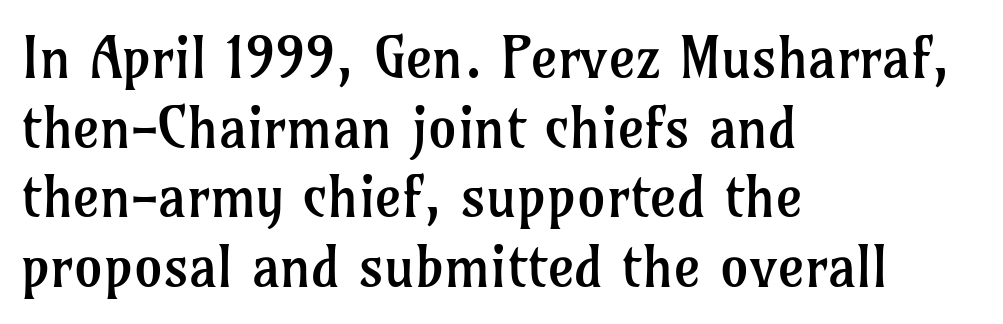
{"serif": "yes", "italic": "no", "bold": "no", "weight": "regular", "width": "normal", "stroke_contrast": "low", "x_height": "medium", "monospaced": "no", "underline": "no", "align": "left", "line_spacing_ratio": 1.22, "letter_spacing": "normal", "letter_spacing_em": 0.0, "glyph_px": 57}
